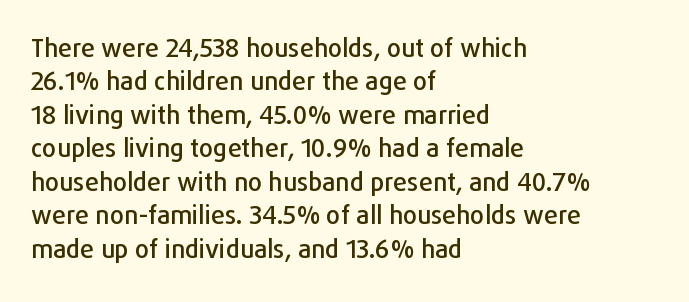
Q: Is the text italic (slanted)? A: No, it is upright.
Q: Is the text underlined? A: No.
Q: How is the paragraph aligned? A: Left-aligned.
Q: Is the spacing between letters normal or unusually wide? A: Normal.
Q: Is the spacing between lines tight, normal or loose? A: Normal.
